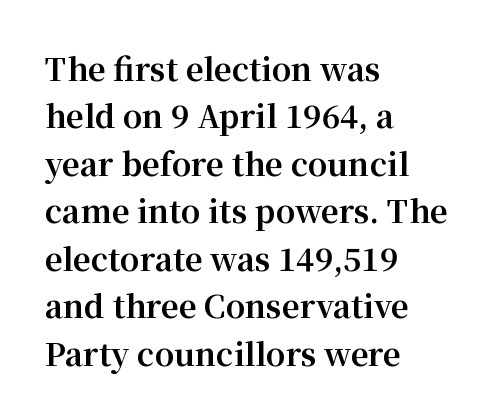
The rendering uses natural spacing where letterforms have individual widths. All the whitespace from short lines collects on the right. Regular leading. Every stem runs plumb, perpendicular to the baseline. Honestly, there is no underline to notice here at all. A serif font was chosen for this passage.
